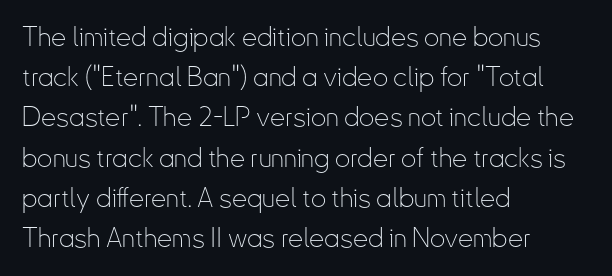
The paragraph shown leans on its left margin. Has an underline been added? It has not. The font's upright variant was chosen for this text. The cut favours lightness, reaching ordinary text weight at its darkest.
